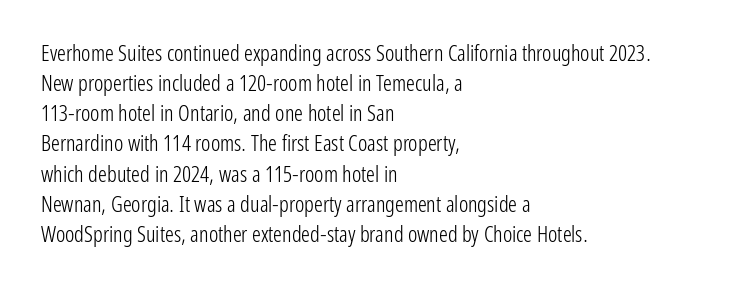
The image shows 22 px text type, upright; set left-aligned, normal line spacing (1.37x), normal letter spacing, not underlined.
